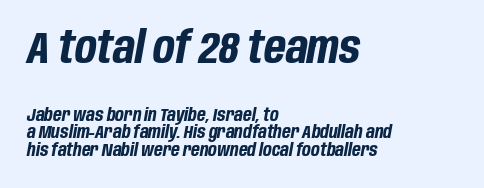
Weight: bold. Here the first block reads like a headline and the second like body copy. The typography opts for an oblique posture over an upright one. Type without underlining. The paragraph has a hard left edge and a soft right edge. The designer dialed line spacing down below the default.
